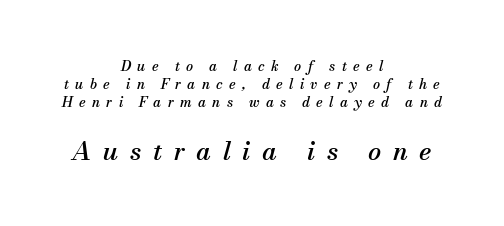
{"italic": "yes", "lean": "right", "slant_degrees": 13, "underline": "no", "align": "center", "line_spacing": "normal", "line_spacing_ratio": 1.29, "letter_spacing": "wide", "letter_spacing_em": 0.45, "larger_block": "second", "size_ratio": 1.86, "glyph_px": 26}
